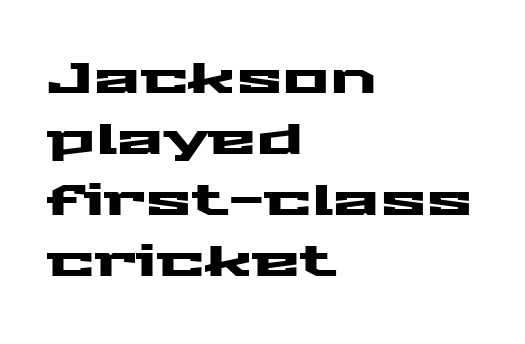
The image shows 44 px wide sans-serif type, upright; set left-aligned, normal line spacing (1.39x), normal letter spacing, not underlined; medium stroke contrast and a medium x-height.
